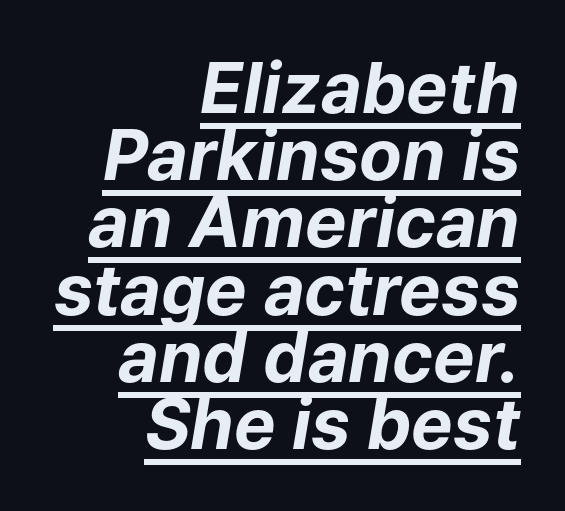
Q: Is the text bold? A: Yes.
Q: Is the text italic (slanted)? A: Yes, it leans right by about 9 degrees.
Q: Is the text underlined? A: Yes.
Q: How is the paragraph aligned? A: Right-aligned.
Q: Is the spacing between letters normal or unusually wide? A: Normal.
Q: Is the spacing between lines tight, normal or loose? A: Tight.
Q: Width (condensed, normal, or wide)? A: Normal.
Q: Stroke contrast? A: Low.
Q: x-height? A: Medium.
Q: Monospaced? A: No.
